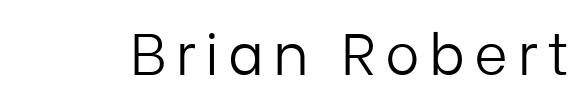
The image shows 58 px light sans-serif type, upright; set not underlined; low stroke contrast and a medium x-height.
